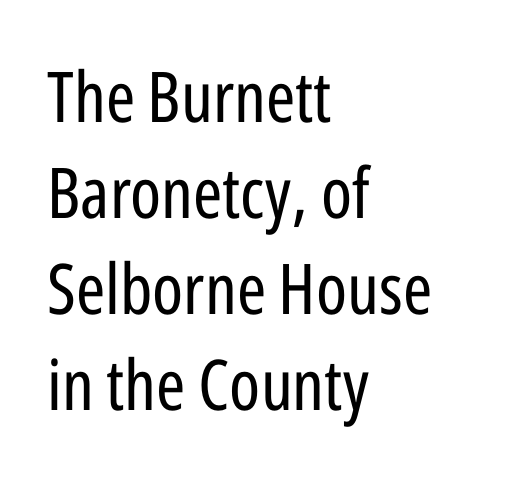
Quick note: not italic, upright. What kind of face is this? One without serifs — a sans. Layout note: lines flush left. The strokes carry an ordinary text weight at most. Descender tails drop into unmarked territory.
